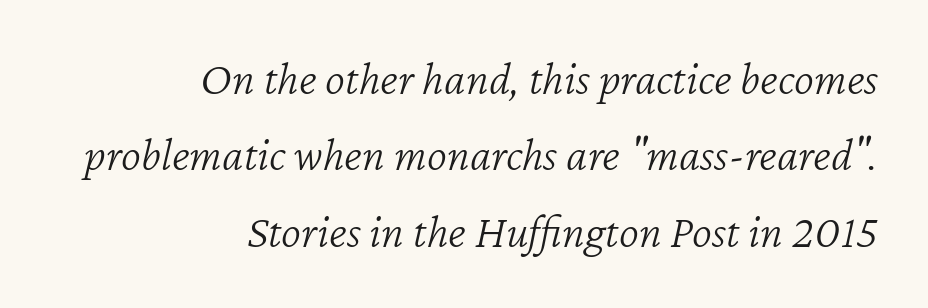
Q: Is the text bold? A: No.
Q: Is the text italic (slanted)? A: Yes, it leans right by about 12 degrees.
Q: Is the text underlined? A: No.
Q: How is the paragraph aligned? A: Right-aligned.
Q: Is the spacing between letters normal or unusually wide? A: Normal.
Q: Is the spacing between lines tight, normal or loose? A: Normal.
Q: Width (condensed, normal, or wide)? A: Normal.
Q: Stroke contrast? A: Low.
Q: x-height? A: Medium.
Q: Monospaced? A: No.
